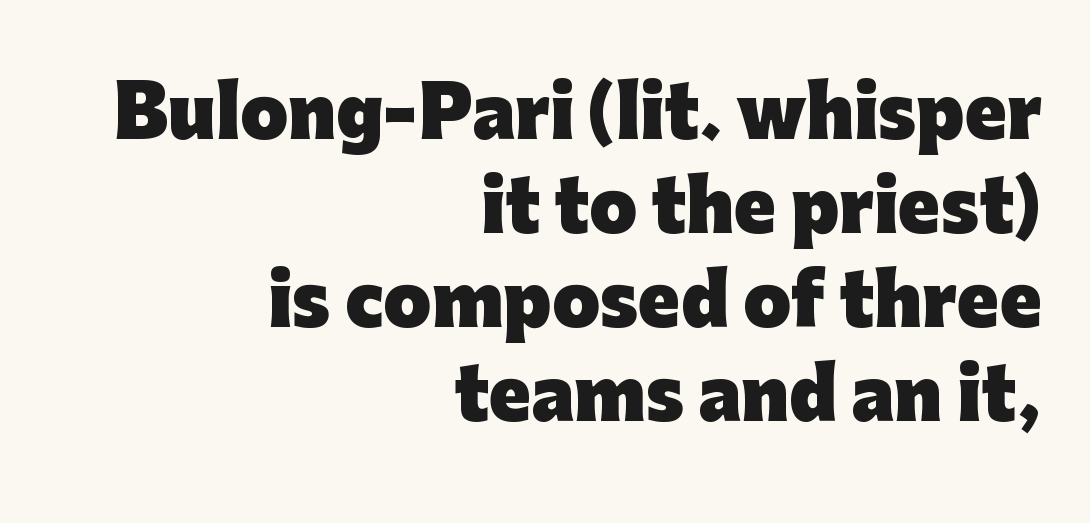
{"serif": "no", "italic": "no", "bold": "yes", "weight": "heavy", "width": "normal", "stroke_contrast": "low", "x_height": "medium", "monospaced": "no", "underline": "no", "align": "right", "line_spacing": "normal", "line_spacing_ratio": 1.36, "letter_spacing": "normal", "letter_spacing_em": 0.0, "glyph_px": 69}
